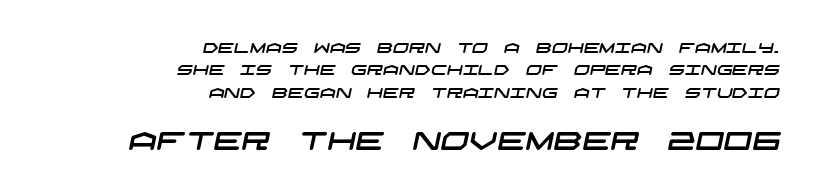
Q: Is the text underlined? A: No.
Q: How is the paragraph aligned? A: Right-aligned.
Q: Is the spacing between letters normal or unusually wide? A: Normal.
Q: Is the spacing between lines tight, normal or loose? A: Normal.
Q: Which block of text is set in a larger size, the first (top) or the second (bottom)? A: The second (bottom) one.
